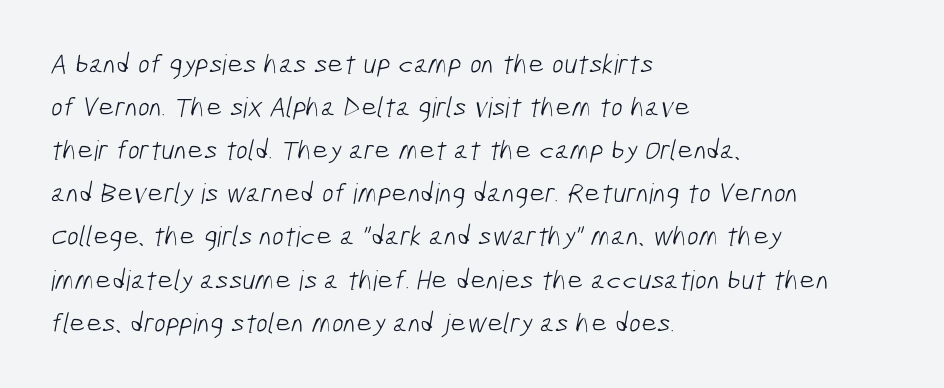
{"serif": "no", "bold": "no", "weight": "light", "width": "condensed", "stroke_contrast": "low", "x_height": "medium", "monospaced": "no", "underline": "no", "align": "left", "line_spacing": "normal", "line_spacing_ratio": 1.54, "letter_spacing": "normal", "letter_spacing_em": 0.0, "glyph_px": 28}
